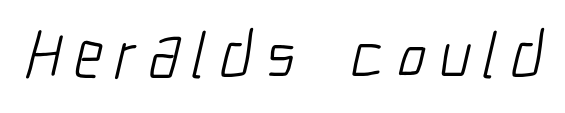
Summary of weight: not heavy and not bold. Spacing verdict: proportional, widths tailored to each character. Font category for this specimen: sans-serif. Check under the words: just untouched page. Letter spacing: wide.
